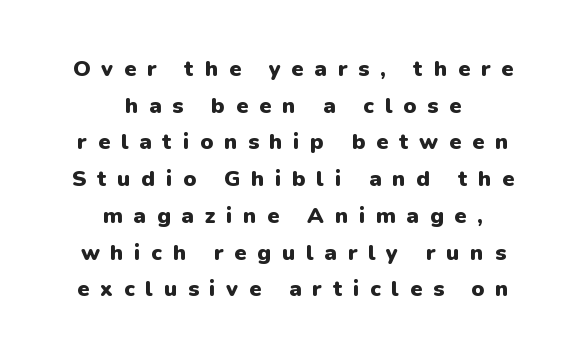
The image shows 22 px bold type, upright; set centered, normal line spacing (1.67x), unusually wide letter spacing (+0.49 em), not underlined.
